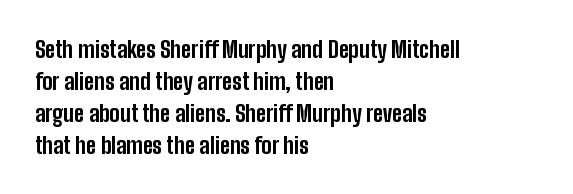
Compared with typical paragraphs, the rows here are spaced about the same. In terms of posture, this sample is upright. You'd pick this weight for a headline — it's a proper bold. Typeset ragged right — the left edge is the straight one.
